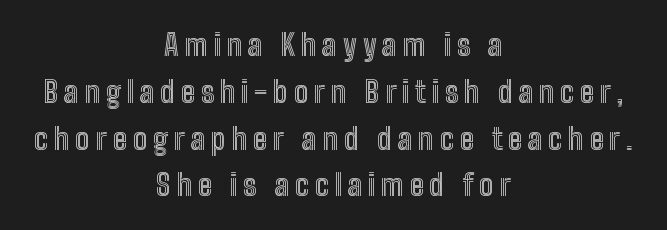
The image shows 30 px condensed type, upright; set centered, normal line spacing (1.56x), unusually wide letter spacing (+0.2 em), not underlined; a medium x-height.
